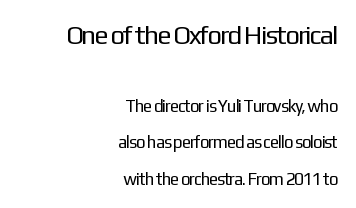
Weight: in the light-to-regular range. The font's upright variant was chosen for this text. The space directly below the letters is spotless. Each line ends at the same right margin while the left side varies. The space between consecutive lines is lavish.
